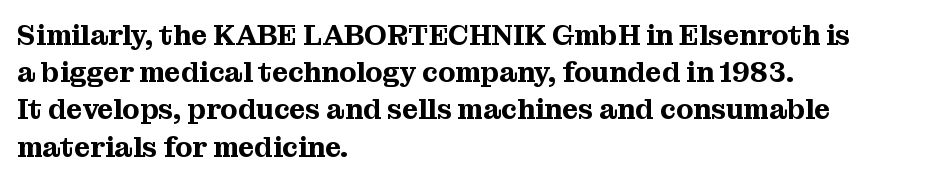
{"serif": "yes", "italic": "no", "width": "normal", "stroke_contrast": "medium", "x_height": "medium", "monospaced": "no", "underline": "no", "align": "left", "line_spacing": "normal", "line_spacing_ratio": 1.33, "letter_spacing": "normal", "letter_spacing_em": 0.0, "glyph_px": 28}
